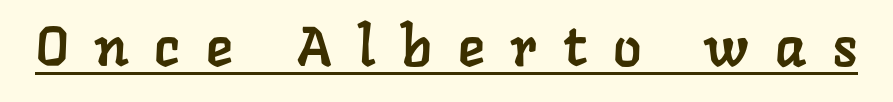
{"serif": "yes", "width": "normal", "stroke_contrast": "low", "x_height": "medium", "monospaced": "no", "underline": "yes", "letter_spacing": "wide", "letter_spacing_em": 0.47, "glyph_px": 56}
